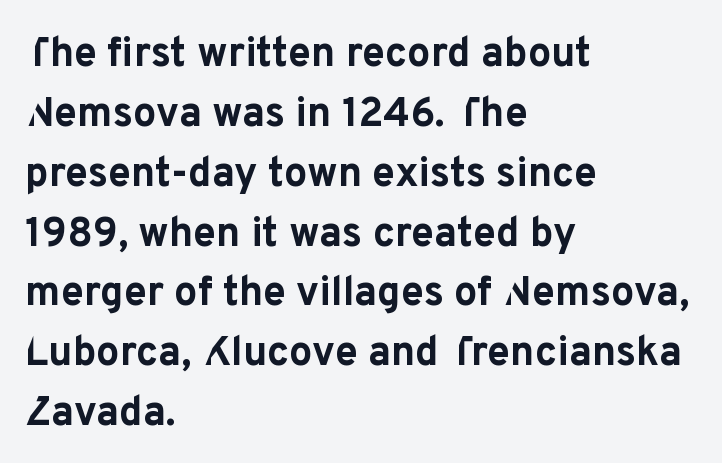
{"serif": "no", "italic": "no", "bold": "yes", "weight": "bold", "width": "normal", "stroke_contrast": "low", "x_height": "medium", "monospaced": "no", "underline": "no", "align": "left", "line_spacing": "normal", "line_spacing_ratio": 1.46, "letter_spacing": "normal", "letter_spacing_em": 0.0, "glyph_px": 41}
